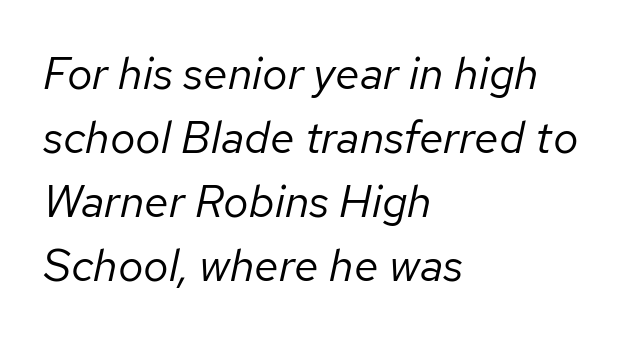
Q: Is the text bold? A: No.
Q: Is the text italic (slanted)? A: Yes, it leans right by about 12 degrees.
Q: Is the text underlined? A: No.
Q: How is the paragraph aligned? A: Left-aligned.
Q: Is the spacing between letters normal or unusually wide? A: Normal.
Q: Is the spacing between lines tight, normal or loose? A: Normal.
Q: Width (condensed, normal, or wide)? A: Normal.
Q: Stroke contrast? A: Low.
Q: x-height? A: Medium.
Q: Monospaced? A: No.
